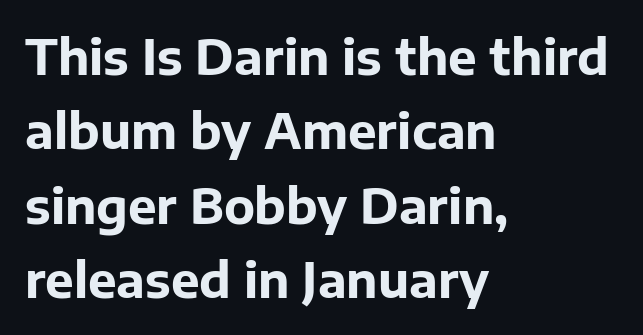
Nobody drew a line under any word here. The rendering uses natural spacing where letterforms have individual widths. The strokes are fattened all the way to bold. Where is the straight margin? On the left. The font's upright variant was chosen for this text.
